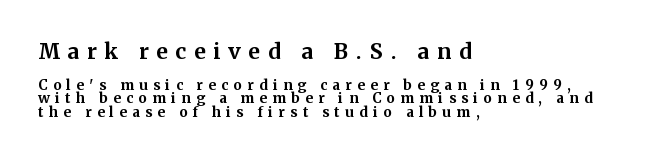
{"italic": "no", "bold": "yes", "underline": "no", "align": "left", "line_spacing": "tight", "line_spacing_ratio": 0.99, "letter_spacing": "wide", "letter_spacing_em": 0.38, "larger_block": "first", "size_ratio": 1.5, "glyph_px": 21}
